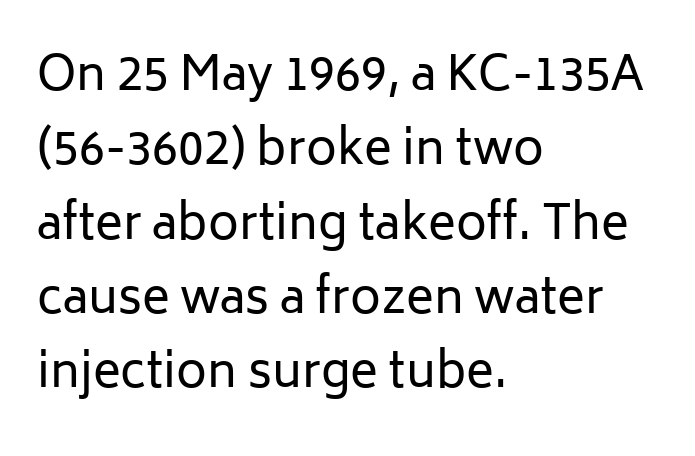
The image shows 47 px regular-weight sans-serif type, upright; set left-aligned, normal line spacing (1.58x), normal letter spacing, not underlined; low stroke contrast and a medium x-height.
